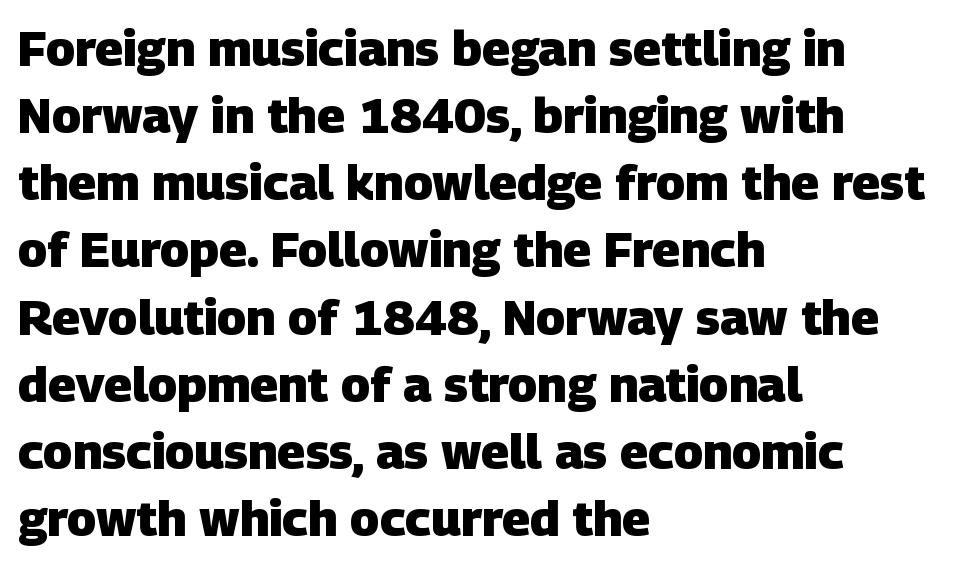
Q: Is the text bold? A: Yes.
Q: Is the typeface a serif or a sans-serif typeface? A: Sans-serif.
Q: Is the text underlined? A: No.
Q: How is the paragraph aligned? A: Left-aligned.
Q: Is the spacing between letters normal or unusually wide? A: Normal.
Q: Is the spacing between lines tight, normal or loose? A: Normal.
Q: Width (condensed, normal, or wide)? A: Normal.
Q: Stroke contrast? A: Low.
Q: x-height? A: Large.
Q: Monospaced? A: No.
